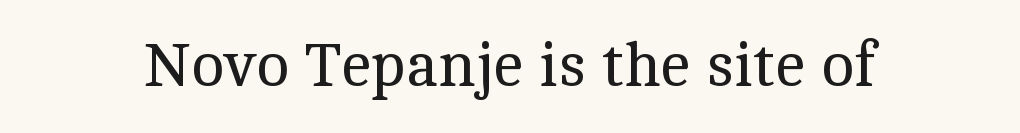
The image shows 62 px regular-weight serif type, upright; set normal letter spacing, not underlined; a medium x-height.
